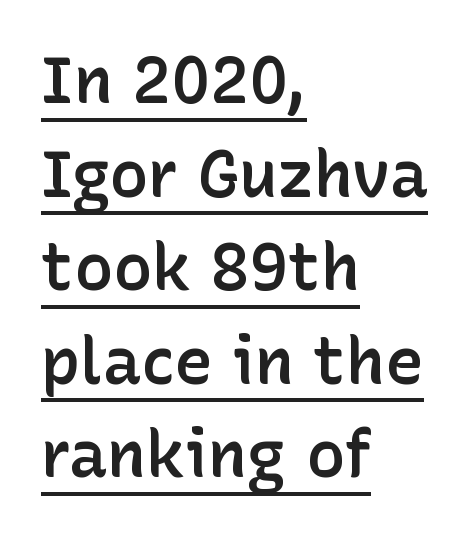
Each new line begins a customary step beneath the previous one. In terms of letterform style, serifs are entirely absent. Each letter keeps its own natural width here, so spacing adapts to shape. Emphasis is given by a line drawn under the lettering. The gaps between neighbouring characters are ordinary and unremarkable. Is there any slant? The stems are plumb.
